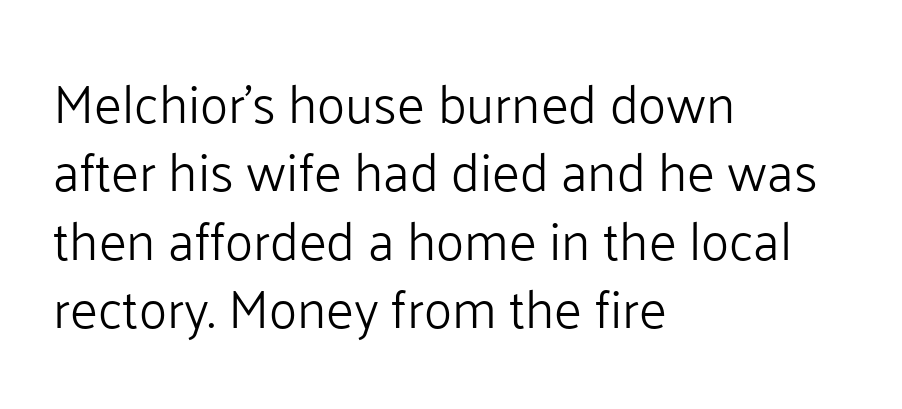
Q: Is the text bold? A: No.
Q: Is the text italic (slanted)? A: No, it is upright.
Q: Is the typeface a serif or a sans-serif typeface? A: Sans-serif.
Q: Is the text underlined? A: No.
Q: How is the paragraph aligned? A: Left-aligned.
Q: Is the spacing between letters normal or unusually wide? A: Normal.
Q: Is the spacing between lines tight, normal or loose? A: Normal.
Q: Width (condensed, normal, or wide)? A: Normal.
Q: Stroke contrast? A: Low.
Q: x-height? A: Medium.
Q: Monospaced? A: No.
